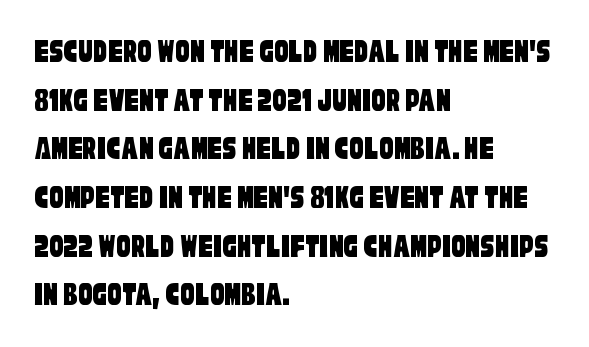
The image shows 35 px condensed sans-serif type; set left-aligned, normal line spacing (1.39x), normal letter spacing, not underlined; low stroke contrast and a large x-height.
